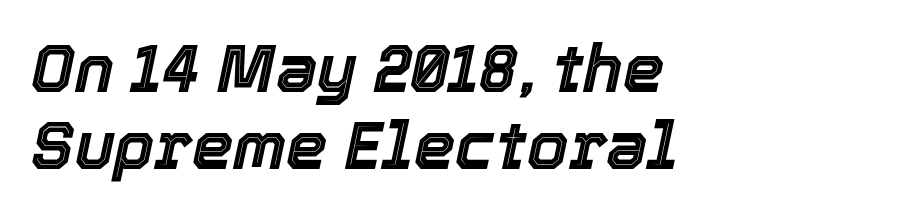
{"italic": "yes", "lean": "right", "slant_degrees": 12, "width": "normal", "x_height": "medium", "monospaced": "no", "underline": "no", "align": "left", "line_spacing_ratio": 1.17, "letter_spacing": "normal", "letter_spacing_em": 0.0, "glyph_px": 66}
